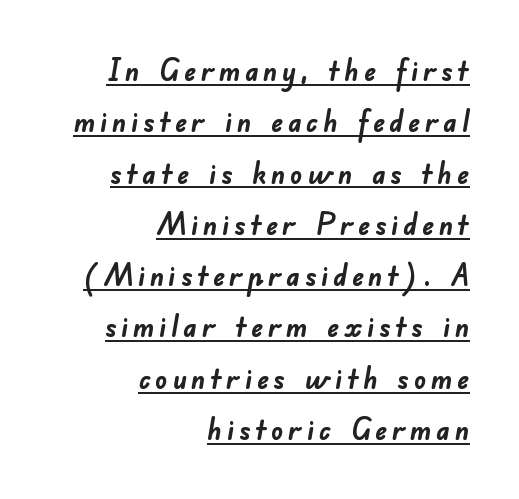
The image shows 30 px semibold sans-serif type; set right-aligned, line spacing 1.71x, underlined; low stroke contrast and a small x-height.
